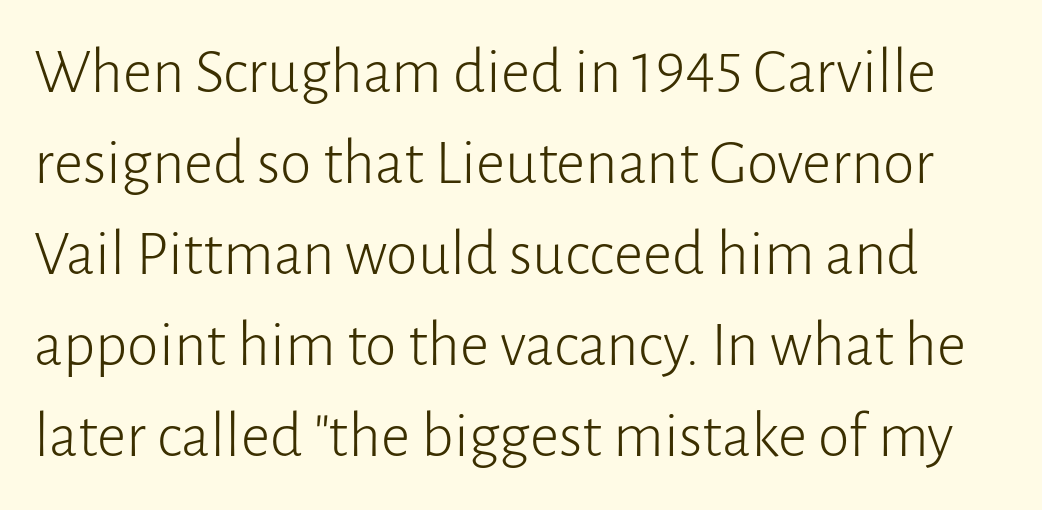
Q: Is the text bold? A: No.
Q: Is the text italic (slanted)? A: No, it is upright.
Q: Is the typeface a serif or a sans-serif typeface? A: Sans-serif.
Q: Is the text underlined? A: No.
Q: Is the spacing between letters normal or unusually wide? A: Normal.
Q: Is the spacing between lines tight, normal or loose? A: Normal.
Q: Width (condensed, normal, or wide)? A: Normal.
Q: Stroke contrast? A: Low.
Q: x-height? A: Medium.
Q: Monospaced? A: No.
